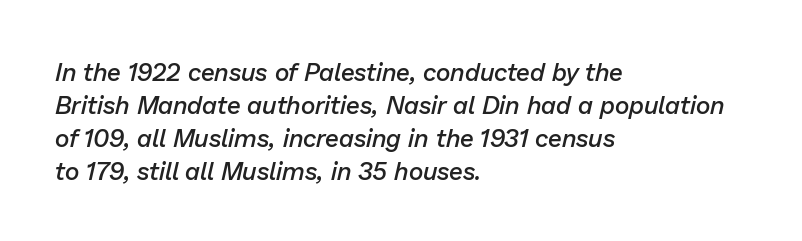
Q: Is the text bold? A: Semi-bold.
Q: Is the text italic (slanted)? A: Yes, it leans right by about 13 degrees.
Q: Is the text underlined? A: No.
Q: How is the paragraph aligned? A: Left-aligned.
Q: Is the spacing between letters normal or unusually wide? A: Normal.
Q: Is the spacing between lines tight, normal or loose? A: Normal.
